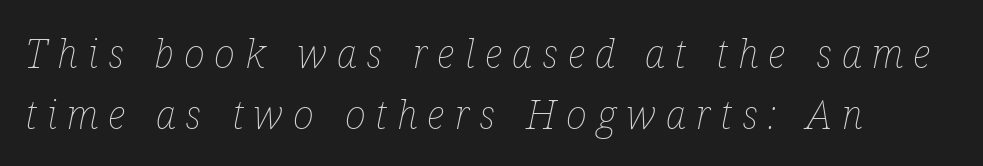
The image shows 40 px thin, condensed type, italic (leaning right); set left-aligned, normal line spacing (1.52x), unusually wide letter spacing (+0.25 em), not underlined; low stroke contrast and a medium x-height.
